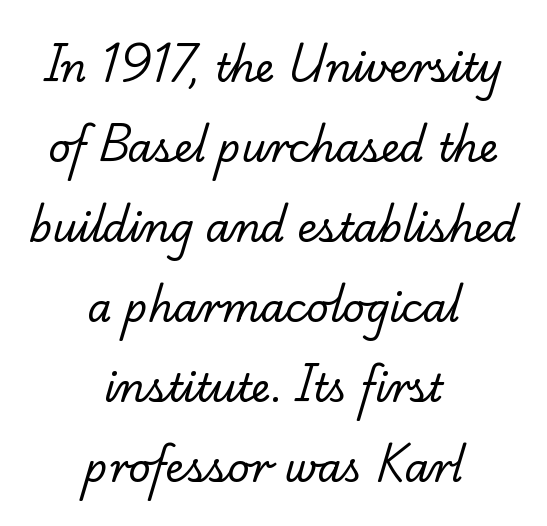
{"bold": "no", "weight": "regular", "width": "normal", "stroke_contrast": "low", "x_height": "small", "monospaced": "no", "underline": "no", "align": "center", "line_spacing": "loose", "line_spacing_ratio": 2.05, "letter_spacing": "normal", "letter_spacing_em": 0.0, "glyph_px": 39}
